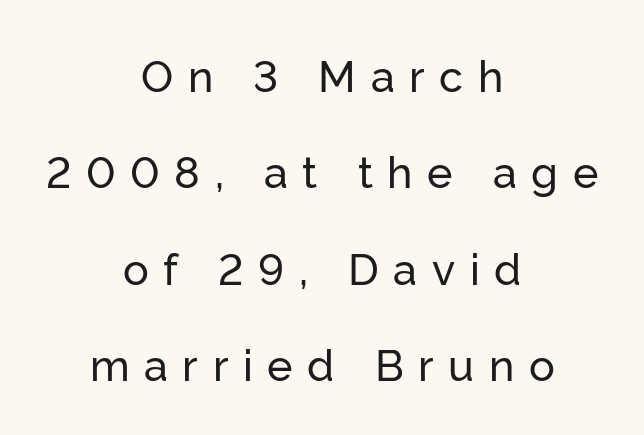
{"serif": "no", "italic": "no", "width": "normal", "stroke_contrast": "low", "x_height": "medium", "monospaced": "no", "underline": "no", "align": "center", "line_spacing": "loose", "line_spacing_ratio": 2.24, "letter_spacing": "wide", "letter_spacing_em": 0.34, "glyph_px": 43}
